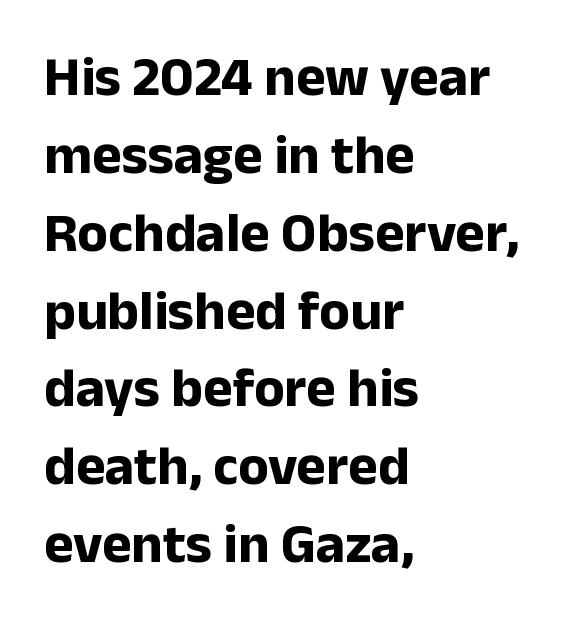
Q: Is the text bold? A: Yes.
Q: Is the text italic (slanted)? A: No, it is upright.
Q: Is the typeface a serif or a sans-serif typeface? A: Sans-serif.
Q: Is the text underlined? A: No.
Q: How is the paragraph aligned? A: Left-aligned.
Q: Is the spacing between letters normal or unusually wide? A: Normal.
Q: Is the spacing between lines tight, normal or loose? A: Normal.
Q: Width (condensed, normal, or wide)? A: Normal.
Q: Stroke contrast? A: Low.
Q: x-height? A: Medium.
Q: Monospaced? A: No.
